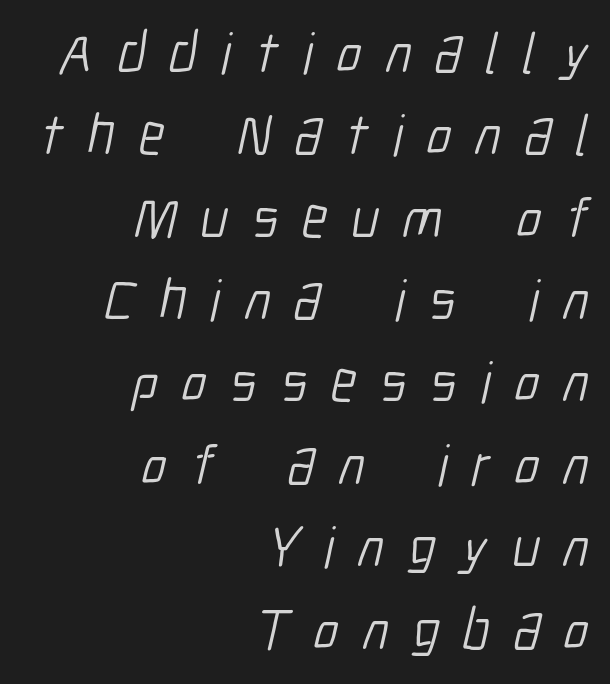
Q: Is the text bold? A: No.
Q: Is the typeface a serif or a sans-serif typeface? A: Sans-serif.
Q: Is the text underlined? A: No.
Q: How is the paragraph aligned? A: Right-aligned.
Q: Is the spacing between letters normal or unusually wide? A: Unusually wide.
Q: Is the spacing between lines tight, normal or loose? A: Normal.
Q: Width (condensed, normal, or wide)? A: Condensed.
Q: Stroke contrast? A: Low.
Q: x-height? A: Medium.
Q: Monospaced? A: No.
